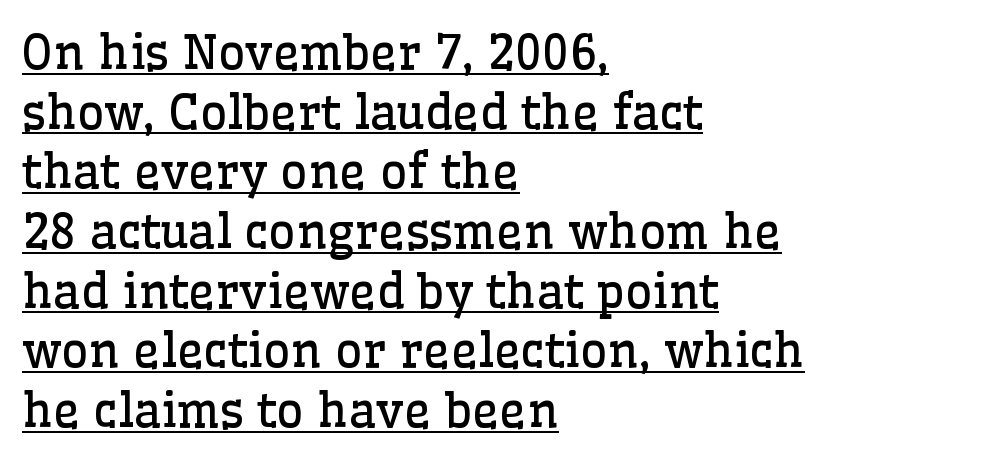
{"serif": "yes", "italic": "no", "bold": "no", "weight": "regular", "width": "normal", "stroke_contrast": "low", "x_height": "medium", "monospaced": "no", "underline": "yes", "align": "left", "line_spacing": "normal", "line_spacing_ratio": 1.27, "letter_spacing": "normal", "letter_spacing_em": 0.0, "glyph_px": 47}
